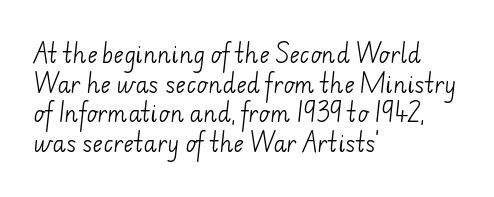
Q: Is the text bold? A: No.
Q: Is the text underlined? A: No.
Q: How is the paragraph aligned? A: Left-aligned.
Q: Is the spacing between letters normal or unusually wide? A: Normal.
Q: Is the spacing between lines tight, normal or loose? A: Normal.
